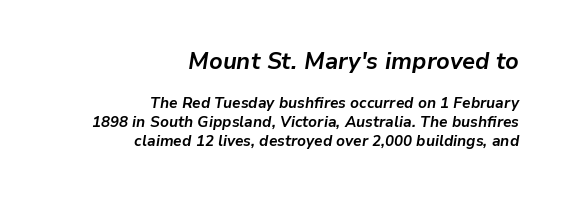
The image shows 23 px bold type, italic (leaning right); set right-aligned, normal line spacing (1.25x), normal letter spacing, not underlined; the first (top) block is 1.53x larger.
